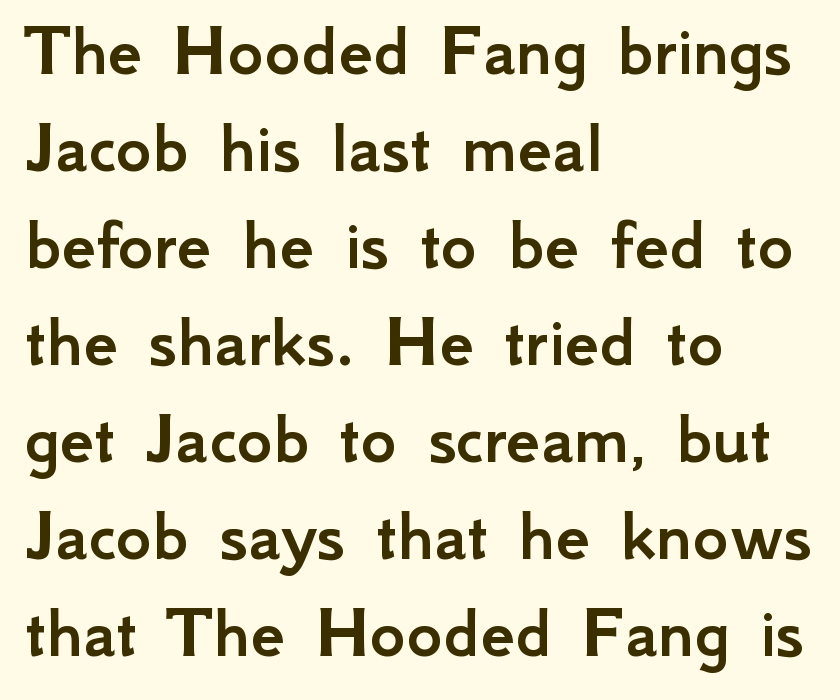
Q: Is the text italic (slanted)? A: No, it is upright.
Q: Is the typeface a serif or a sans-serif typeface? A: Sans-serif.
Q: Is the text underlined? A: No.
Q: How is the paragraph aligned? A: Left-aligned.
Q: Is the spacing between letters normal or unusually wide? A: Normal.
Q: Is the spacing between lines tight, normal or loose? A: Normal.
Q: Width (condensed, normal, or wide)? A: Normal.
Q: Stroke contrast? A: Low.
Q: x-height? A: Small.
Q: Monospaced? A: No.
